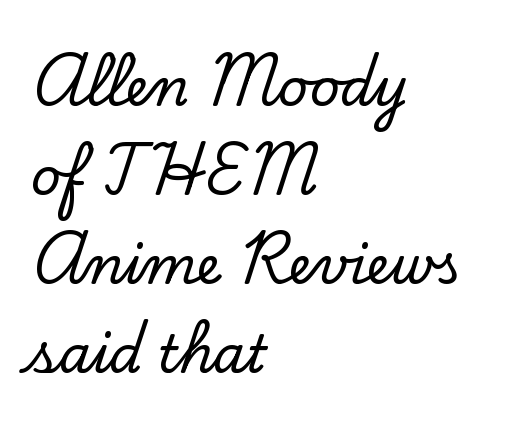
Type style note: has serifs. The passage shown is typed in a proportional face where columns would drift. Students, note that the glyphs here touch the page at normal intervals.
